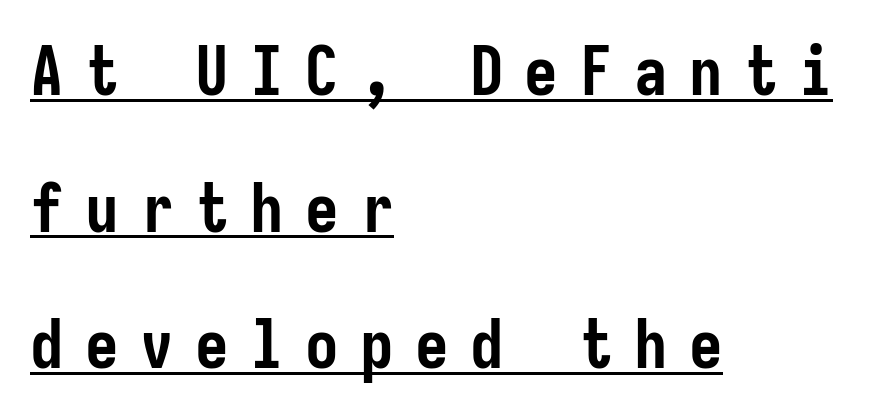
Every word sits above its own underline. You can tell it's not italic because the verticals are truly vertical. The rendering uses a bold face; every stroke is thick and dark. A sans-serif font was chosen for this passage.
